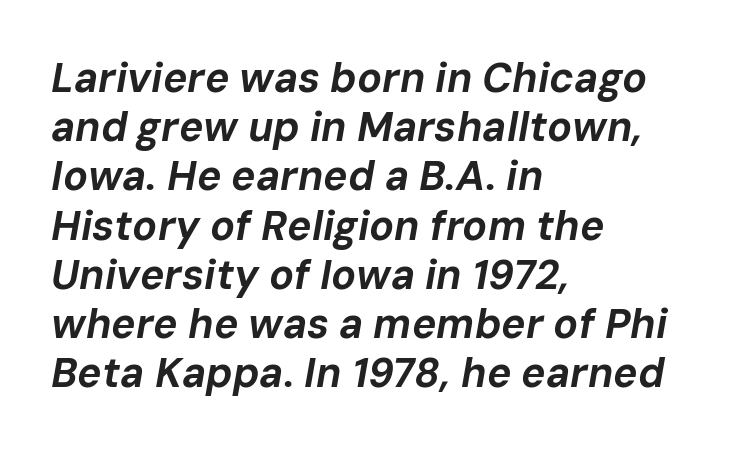
Q: Is the text bold? A: Yes.
Q: Is the text italic (slanted)? A: Yes, it leans right by about 10 degrees.
Q: Is the text underlined? A: No.
Q: How is the paragraph aligned? A: Left-aligned.
Q: Is the spacing between letters normal or unusually wide? A: Normal.
Q: Width (condensed, normal, or wide)? A: Normal.
Q: Stroke contrast? A: Low.
Q: x-height? A: Medium.
Q: Monospaced? A: No.
